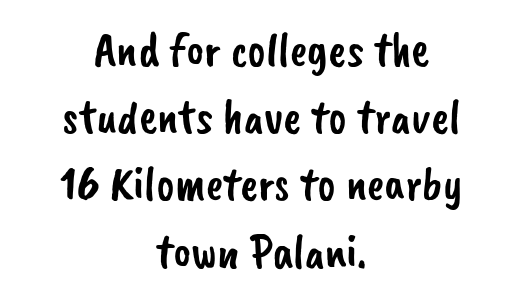
The image shows 48 px sans-serif type; set centered, normal line spacing (1.4x), normal letter spacing, not underlined; low stroke contrast and a small x-height.
